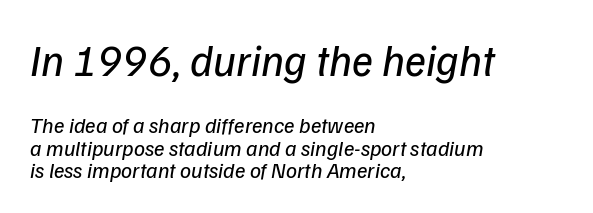
{"italic": "yes", "lean": "right", "slant_degrees": 9, "bold": "no", "weight": "regular", "width": "normal", "stroke_contrast": "low", "x_height": "medium", "monospaced": "no", "underline": "no", "align": "left", "line_spacing": "tight", "line_spacing_ratio": 1.02, "letter_spacing": "normal", "letter_spacing_em": 0.0, "larger_block": "first", "size_ratio": 2.0, "glyph_px": 44}
